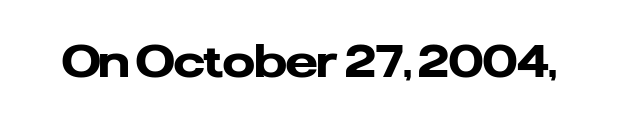
When letters stand straight like this, we call the style roman or upright. Varying glyph widths throughout — classic text-font behaviour. These lines keep a tight, regular rhythm from letter to letter. The rendering shows plain stroke endings on the letterforms — a sans-serif design. Bold? Absolutely — the strokes are thick and heavy.
